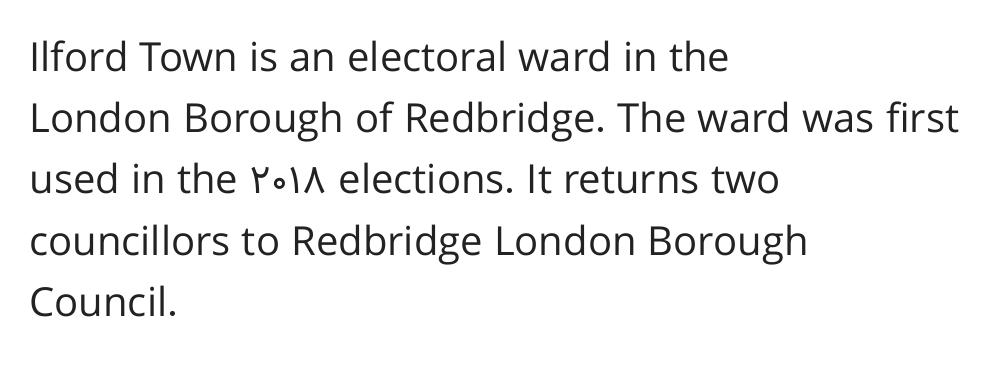
The image shows 40 px regular-weight sans-serif type, upright; set left-aligned, normal line spacing (1.53x), normal letter spacing, not underlined; low stroke contrast and a medium x-height.
